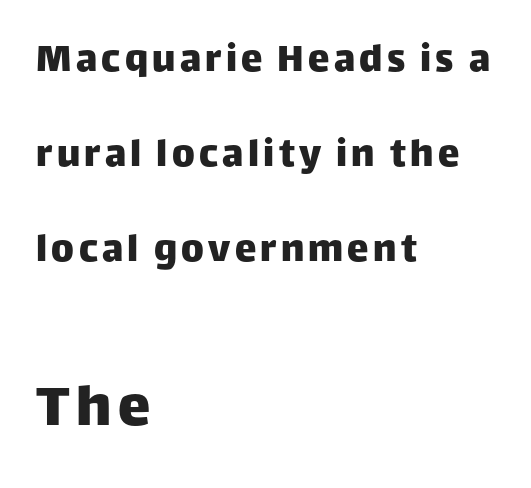
A sans-serif font was chosen for this passage. The letters stand straight up with perfectly vertical stems. Lines of text with bare space underneath. Is the block centered? No — it sits flush against the left margin. Proportional: the letters do not fall into vertical columns. The designer dialed line spacing up above the default.
